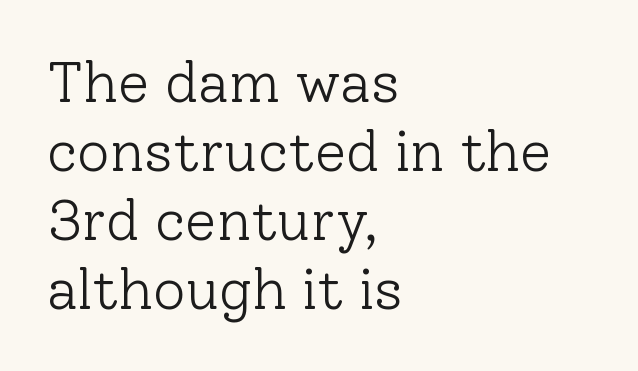
{"serif": "yes", "italic": "no", "bold": "no", "weight": "light", "width": "normal", "stroke_contrast": "low", "x_height": "medium", "monospaced": "no", "underline": "no", "align": "left", "line_spacing_ratio": 1.21, "letter_spacing": "normal", "letter_spacing_em": 0.0, "glyph_px": 57}
